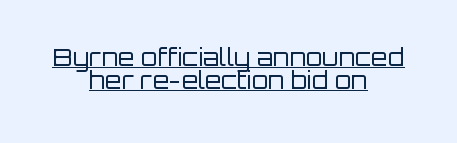
Q: Is the text bold? A: No.
Q: Is the text italic (slanted)? A: No, it is upright.
Q: Is the text underlined? A: Yes.
Q: How is the paragraph aligned? A: Centered.
Q: Is the spacing between letters normal or unusually wide? A: Normal.
Q: Is the spacing between lines tight, normal or loose? A: Tight.
